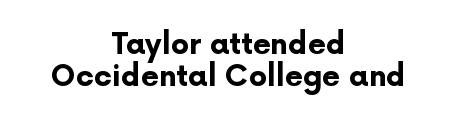
{"serif": "no", "italic": "no", "bold": "yes", "weight": "bold", "width": "normal", "stroke_contrast": "low", "x_height": "medium", "monospaced": "no", "underline": "no", "align": "center", "line_spacing": "tight", "line_spacing_ratio": 1.1, "letter_spacing": "normal", "letter_spacing_em": 0.0, "glyph_px": 29}
